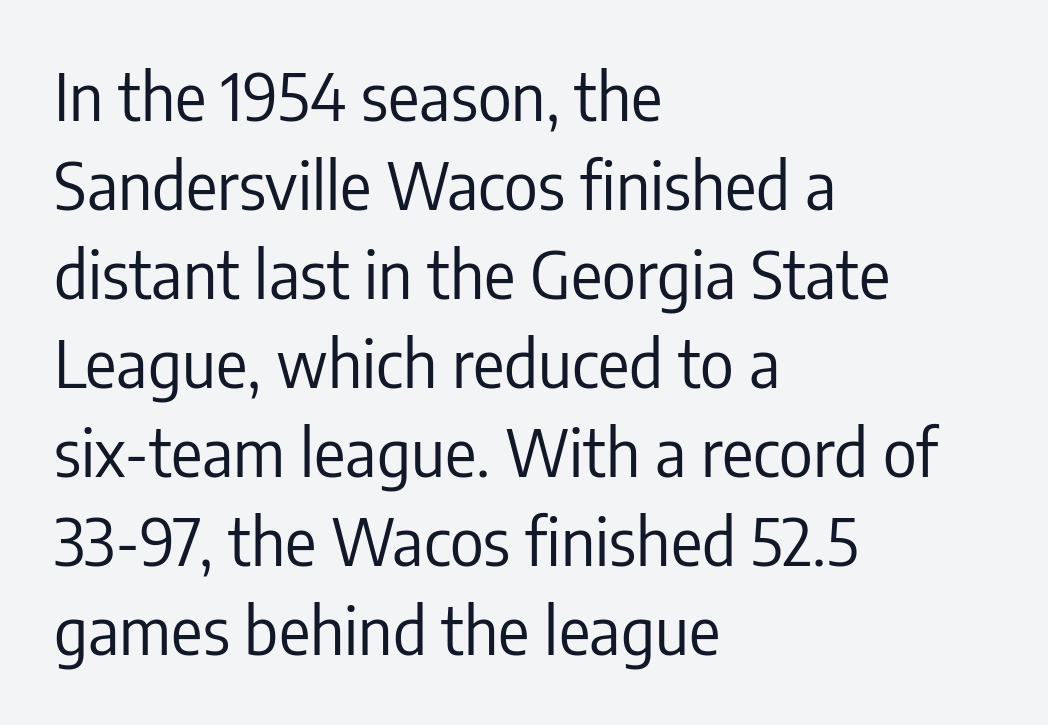
The image shows 65 px regular-weight, condensed sans-serif type, upright; set left-aligned, normal line spacing (1.37x), normal letter spacing, not underlined; low stroke contrast and a medium x-height.
